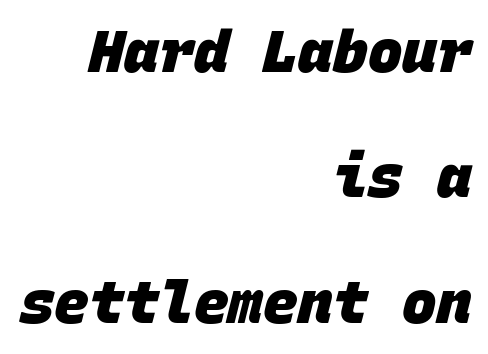
Q: Is the text bold? A: Yes.
Q: Is the typeface a serif or a sans-serif typeface? A: Sans-serif.
Q: Is the text underlined? A: No.
Q: How is the paragraph aligned? A: Right-aligned.
Q: Is the spacing between letters normal or unusually wide? A: Normal.
Q: Is the spacing between lines tight, normal or loose? A: Loose.
Q: Width (condensed, normal, or wide)? A: Normal.
Q: Stroke contrast? A: Low.
Q: x-height? A: Large.
Q: Monospaced? A: Yes.
